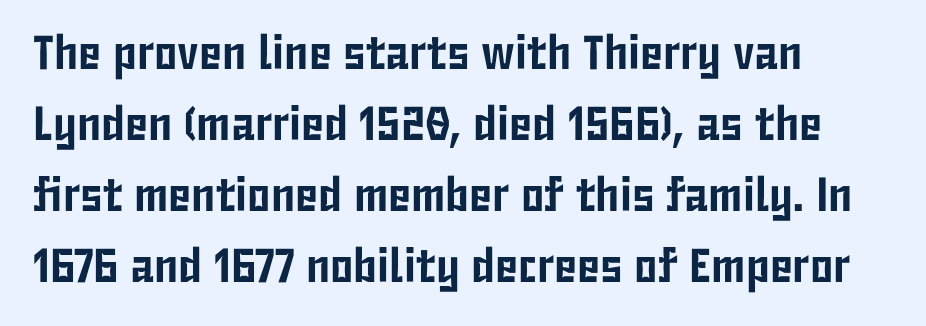
{"serif": "no", "italic": "no", "width": "condensed", "stroke_contrast": "low", "x_height": "medium", "monospaced": "no", "underline": "no", "align": "left", "line_spacing": "normal", "line_spacing_ratio": 1.48, "letter_spacing": "normal", "letter_spacing_em": 0.0, "glyph_px": 48}
